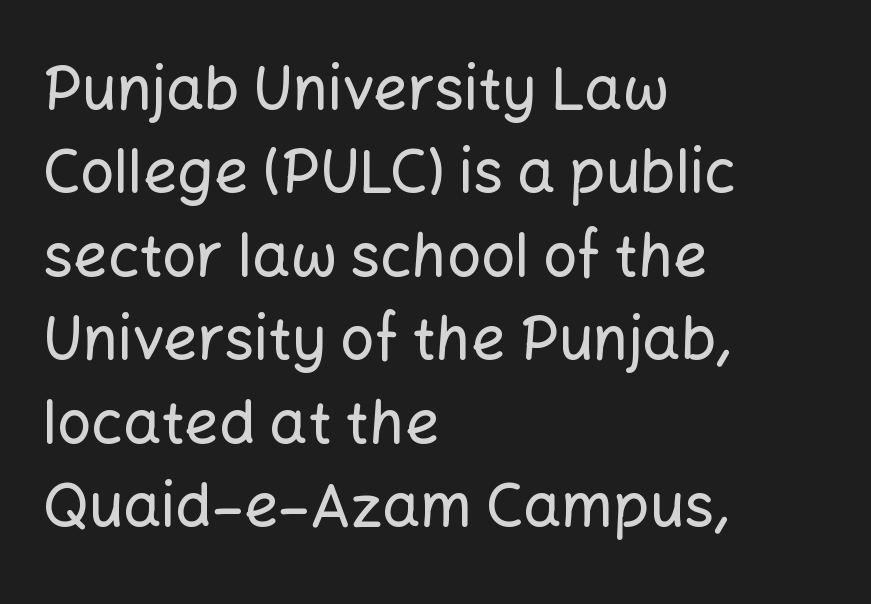
Compared with a centered layout, this one pins lines to the left instead. Rows of type keep a routine distance in the vertical direction. Classification — sans serif. Think of a printed novel: that variable character pitch is what you see here. The horizontal fit of the characters is conventional and even. Italic: no, the glyphs are upright roman.
